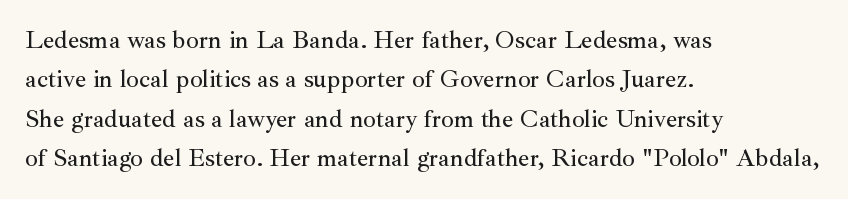
{"italic": "no", "underline": "no", "align": "left", "line_spacing": "normal", "line_spacing_ratio": 1.58, "letter_spacing": "normal", "letter_spacing_em": 0.0, "glyph_px": 25}
